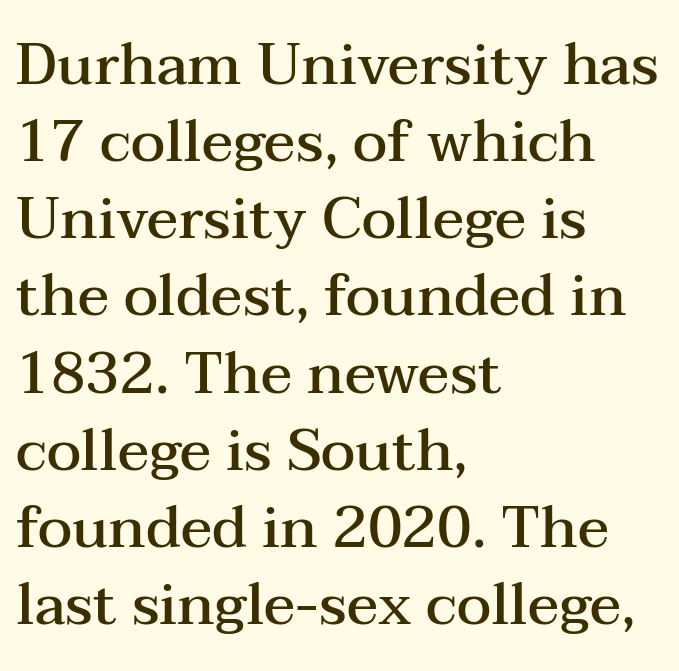
The image shows 58 px semibold, wide serif type, upright; set left-aligned, normal line spacing (1.33x), normal letter spacing, not underlined; medium stroke contrast and a medium x-height.
